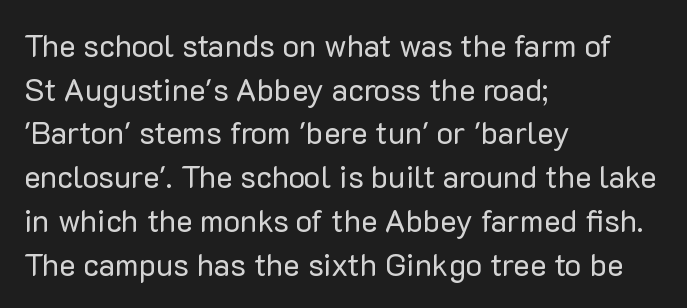
Q: Is the text bold? A: No.
Q: Is the text italic (slanted)? A: No, it is upright.
Q: Is the typeface a serif or a sans-serif typeface? A: Sans-serif.
Q: Is the text underlined? A: No.
Q: How is the paragraph aligned? A: Left-aligned.
Q: Is the spacing between letters normal or unusually wide? A: Normal.
Q: Is the spacing between lines tight, normal or loose? A: Normal.
Q: Width (condensed, normal, or wide)? A: Normal.
Q: Stroke contrast? A: Low.
Q: x-height? A: Medium.
Q: Monospaced? A: No.
